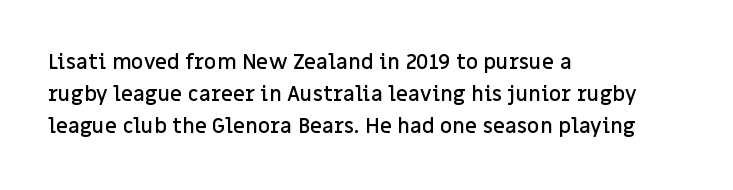
Regular leading. This sample is left-justified, so line endings fall wherever the words run out. Honestly, the letter spacing is just normal — you wouldn't notice it. The glyphs are unaccompanied by any horizontal stroke below them. Every letter is mildly thick-stroked: semibold rather than bold.
